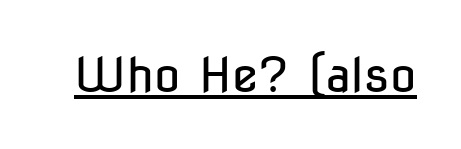
The image shows 48 px regular-weight, condensed sans-serif type, upright; set normal letter spacing, underlined; low stroke contrast and a medium x-height.
